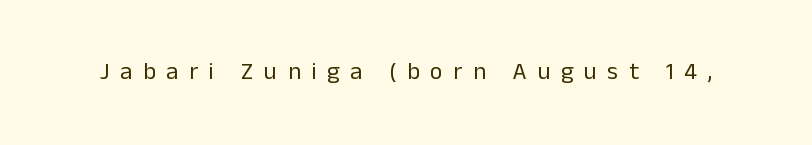
The passage shown is not underscored anywhere. Every stem runs plumb, perpendicular to the baseline. Weight class: somewhere from thin through regular. Is the letter spacing exaggerated? Yes — the characters are pushed far apart.
